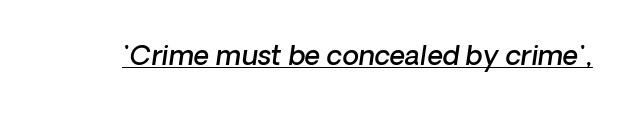
Inter-character spacing is left at the font's built-in metrics. The passage shown is semibold, sitting just below true bold. What decoration does the sample have? An underline. The axis of the letterforms is tilted away from vertical.
